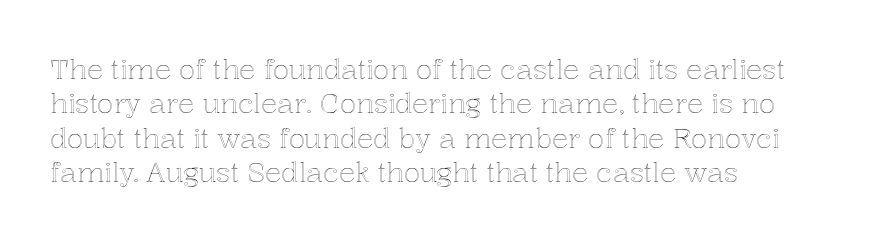
The image shows 27 px text type, upright; set left-aligned, normal line spacing (1.27x), normal letter spacing, not underlined.
